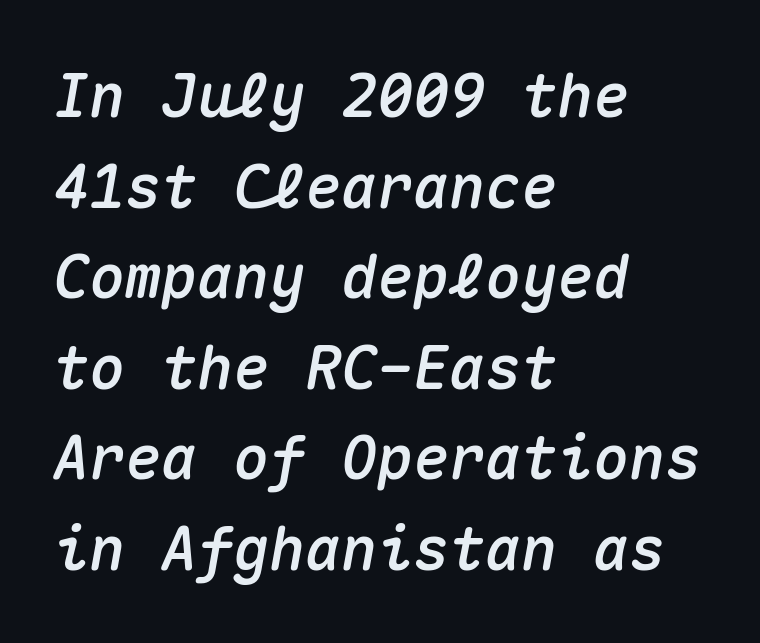
{"italic": "yes", "lean": "right", "slant_degrees": 10, "width": "normal", "stroke_contrast": "medium", "x_height": "medium", "monospaced": "yes", "underline": "no", "align": "left", "line_spacing": "normal", "line_spacing_ratio": 1.51, "letter_spacing": "normal", "letter_spacing_em": 0.0, "glyph_px": 60}
